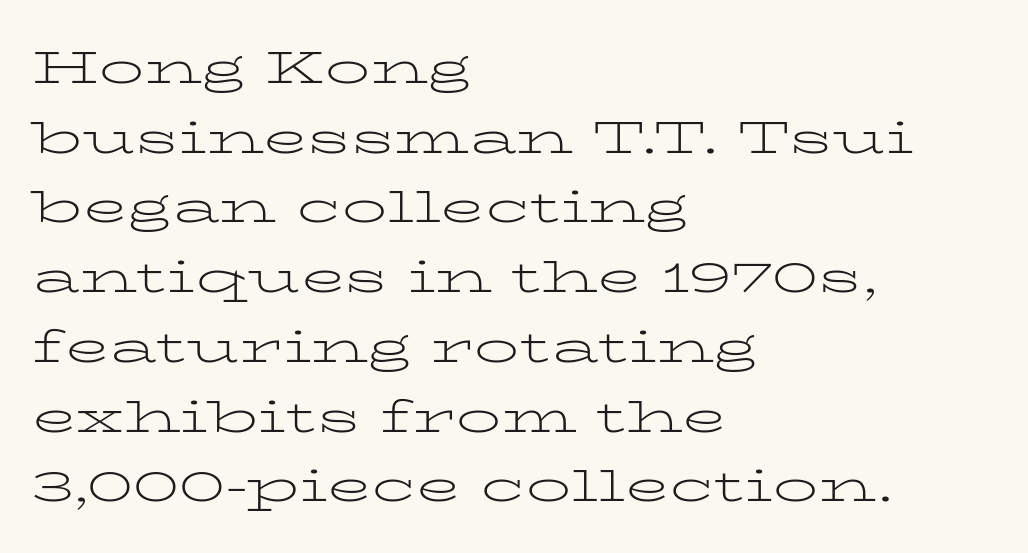
Q: Is the text bold? A: No.
Q: Is the text italic (slanted)? A: No, it is upright.
Q: Is the typeface a serif or a sans-serif typeface? A: Serif.
Q: Is the text underlined? A: No.
Q: How is the paragraph aligned? A: Left-aligned.
Q: Is the spacing between letters normal or unusually wide? A: Normal.
Q: Is the spacing between lines tight, normal or loose? A: Normal.
Q: Width (condensed, normal, or wide)? A: Wide.
Q: Stroke contrast? A: Low.
Q: x-height? A: Medium.
Q: Monospaced? A: No.
